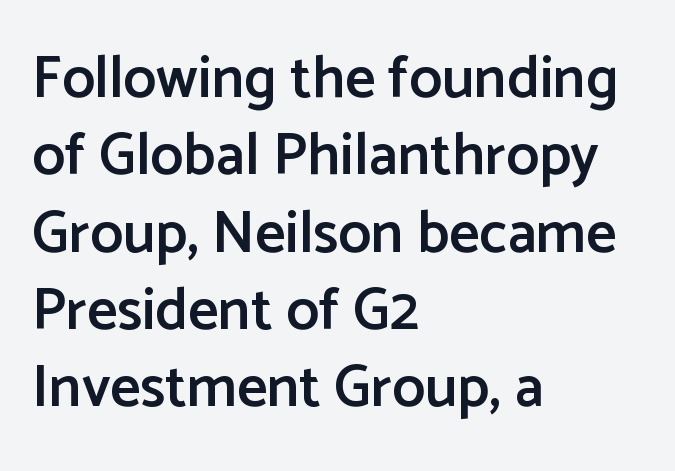
Do the characters align in a grid? No, the font is proportional. Is there much room between lines? A standard amount, neither cramped nor airy. There is no visible air inserted between adjacent glyphs. Firm but not heavy-handed strokes: this text is semibold.
